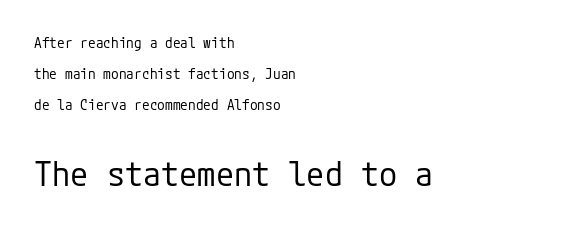
{"serif": "no", "italic": "no", "bold": "no", "weight": "regular", "width": "normal", "stroke_contrast": "low", "x_height": "medium", "underline": "no", "align": "left", "line_spacing": "loose", "line_spacing_ratio": 2.21, "letter_spacing": "normal", "letter_spacing_em": 0.0, "larger_block": "second", "size_ratio": 2.36, "glyph_px": 33}
